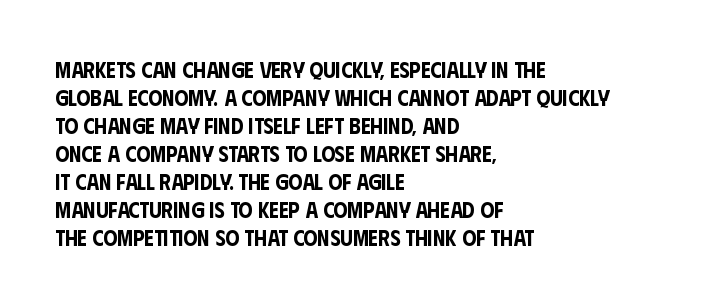
{"italic": "no", "underline": "no", "align": "left", "line_spacing": "normal", "line_spacing_ratio": 1.27, "letter_spacing": "normal", "letter_spacing_em": 0.0, "glyph_px": 22}
